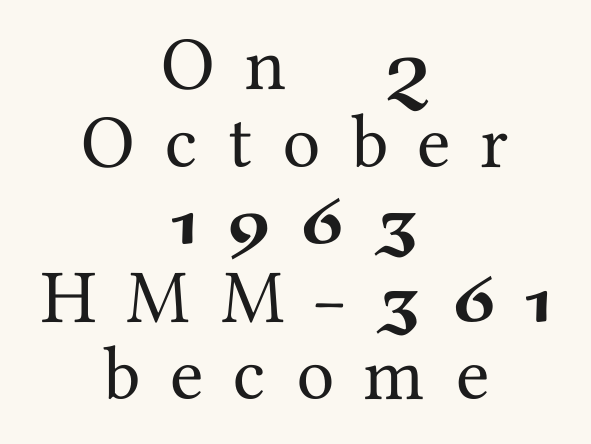
Notice how the passage keeps no hard edge, just a central spine. In terms of letterspacing, this is a distinctly airy, spread setting. Each letter keeps its own natural width here, so spacing adapts to shape. Rendered with straight, roman letterforms.
